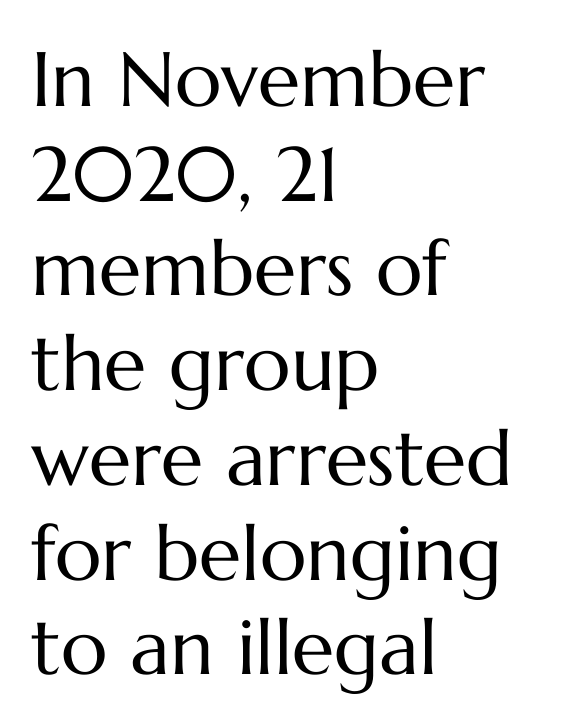
{"italic": "no", "bold": "no", "weight": "regular", "width": "normal", "stroke_contrast": "medium", "x_height": "medium", "monospaced": "no", "underline": "no", "align": "left", "line_spacing_ratio": 1.23, "letter_spacing": "normal", "letter_spacing_em": 0.0, "glyph_px": 77}
